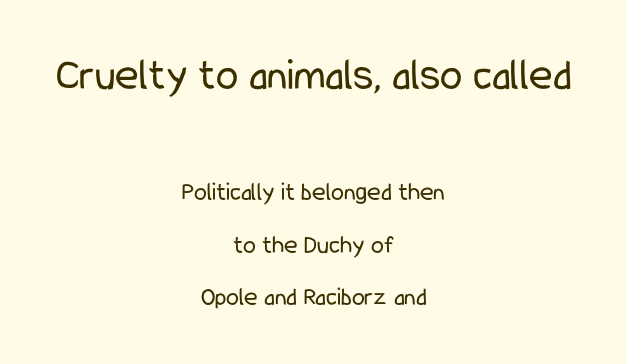
{"serif": "no", "italic": "no", "bold": "no", "weight": "regular", "width": "condensed", "stroke_contrast": "low", "x_height": "medium", "monospaced": "no", "underline": "no", "align": "center", "line_spacing": "loose", "line_spacing_ratio": 2.01, "letter_spacing": "normal", "letter_spacing_em": 0.0, "larger_block": "first", "size_ratio": 1.73, "glyph_px": 45}
